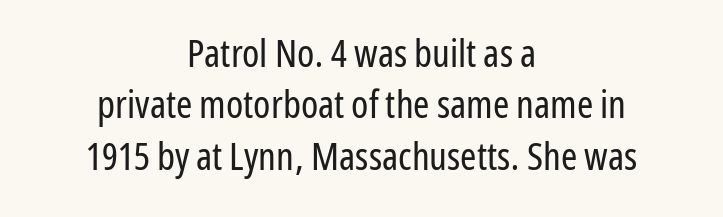
Q: Is the text bold? A: No.
Q: Is the text italic (slanted)? A: No, it is upright.
Q: Is the typeface a serif or a sans-serif typeface? A: Sans-serif.
Q: Is the text underlined? A: No.
Q: How is the paragraph aligned? A: Centered.
Q: Is the spacing between letters normal or unusually wide? A: Normal.
Q: Is the spacing between lines tight, normal or loose? A: Normal.
Q: Width (condensed, normal, or wide)? A: Condensed.
Q: Stroke contrast? A: Low.
Q: x-height? A: Medium.
Q: Monospaced? A: No.
